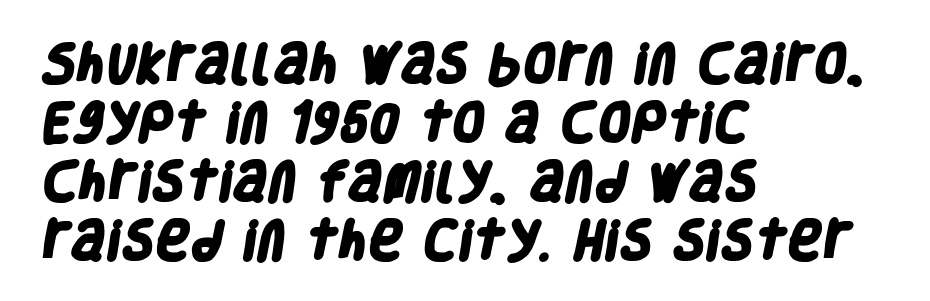
How are the letters spaced? Ordinarily, with no added tracking. These lines are set flush left with a ragged right edge. Rows of type keep a routine distance in the vertical direction. Pretty heavy lettering here — definitely bold. This sample has the flowing, uneven cadence of proportional lettering. The glyphs are unaccompanied by any horizontal stroke below them.
